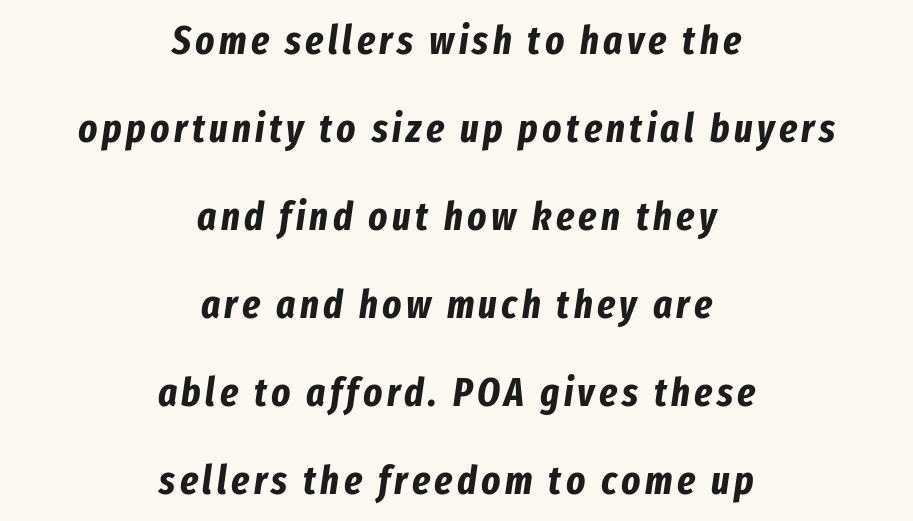
{"italic": "yes", "lean": "right", "slant_degrees": 8, "bold": "yes", "weight": "bold", "width": "condensed", "stroke_contrast": "low", "x_height": "medium", "monospaced": "no", "underline": "no", "align": "center", "line_spacing": "loose", "line_spacing_ratio": 2.2, "glyph_px": 40}
